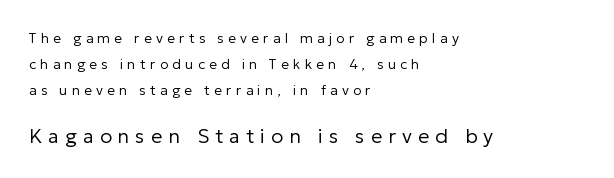
Q: Is the text bold? A: No.
Q: Is the text italic (slanted)? A: No, it is upright.
Q: Is the text underlined? A: No.
Q: How is the paragraph aligned? A: Left-aligned.
Q: Is the spacing between letters normal or unusually wide? A: Unusually wide.
Q: Which block of text is set in a larger size, the first (top) or the second (bottom)? A: The second (bottom) one.
